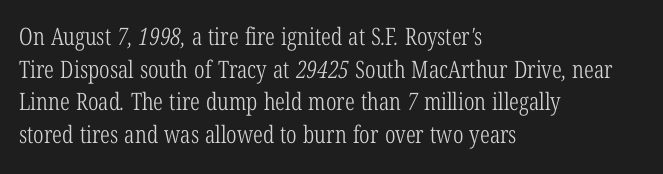
Q: Is the text bold? A: No.
Q: Is the text underlined? A: No.
Q: How is the paragraph aligned? A: Left-aligned.
Q: Is the spacing between letters normal or unusually wide? A: Normal.
Q: Is the spacing between lines tight, normal or loose? A: Normal.
